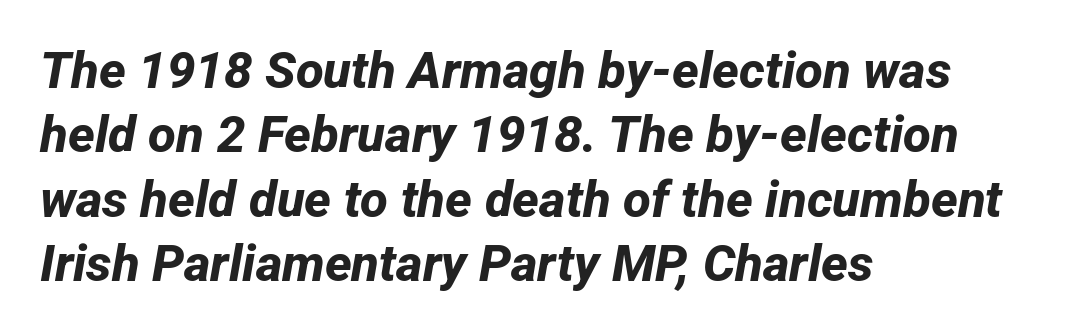
Q: Is the text bold? A: Yes.
Q: Is the typeface a serif or a sans-serif typeface? A: Sans-serif.
Q: Is the text underlined? A: No.
Q: How is the paragraph aligned? A: Left-aligned.
Q: Is the spacing between letters normal or unusually wide? A: Normal.
Q: Is the spacing between lines tight, normal or loose? A: Normal.
Q: Width (condensed, normal, or wide)? A: Normal.
Q: Stroke contrast? A: Low.
Q: x-height? A: Medium.
Q: Monospaced? A: No.
